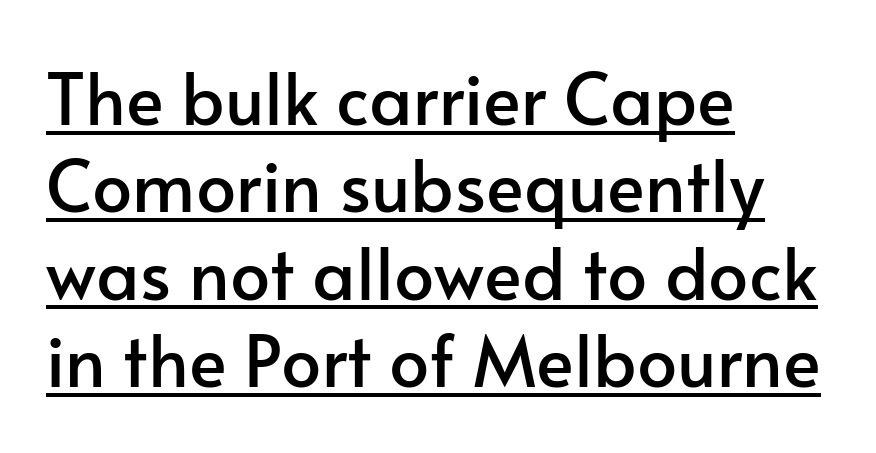
The image shows 71 px sans-serif type, upright; set left-aligned, line spacing 1.23x, normal letter spacing, underlined; low stroke contrast and a small x-height.
